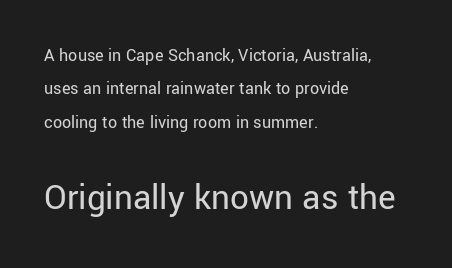
The face used here is proportionally spaced, like ordinary book or web type. A sans-serif font was chosen for this passage. The typeface has the unassuming heft of standard copy or less. Unmarked baselines from the first word to the last. Short and long lines alike share a common starting point at left. Nothing unusual about the tracking: characters are spaced as the font intends.
